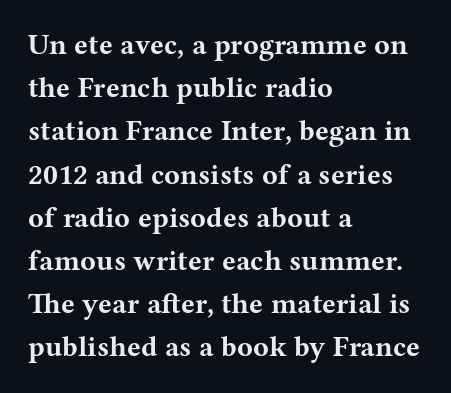
{"serif": "yes", "italic": "no", "bold": "yes", "weight": "bold", "width": "wide", "stroke_contrast": "medium", "x_height": "medium", "monospaced": "no", "underline": "no", "align": "left", "line_spacing": "normal", "line_spacing_ratio": 1.49, "letter_spacing": "normal", "letter_spacing_em": 0.0, "glyph_px": 29}
